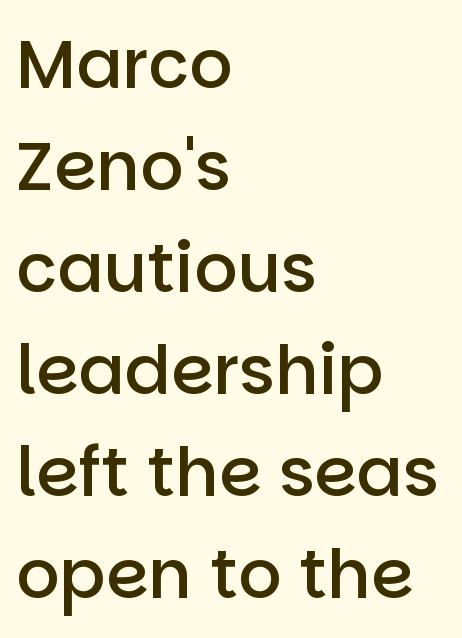
{"serif": "no", "italic": "no", "bold": "semi", "weight": "semibold", "width": "normal", "stroke_contrast": "low", "x_height": "large", "monospaced": "no", "underline": "no", "align": "left", "line_spacing": "normal", "line_spacing_ratio": 1.5, "letter_spacing": "normal", "letter_spacing_em": 0.0, "glyph_px": 68}
